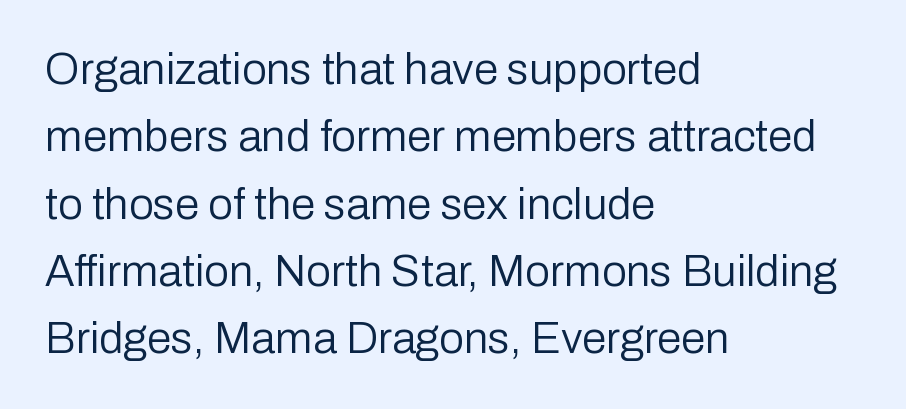
{"serif": "no", "italic": "no", "bold": "no", "weight": "regular", "width": "normal", "stroke_contrast": "low", "x_height": "medium", "monospaced": "no", "underline": "no", "align": "left", "line_spacing": "normal", "line_spacing_ratio": 1.53, "letter_spacing": "normal", "letter_spacing_em": 0.0, "glyph_px": 44}
